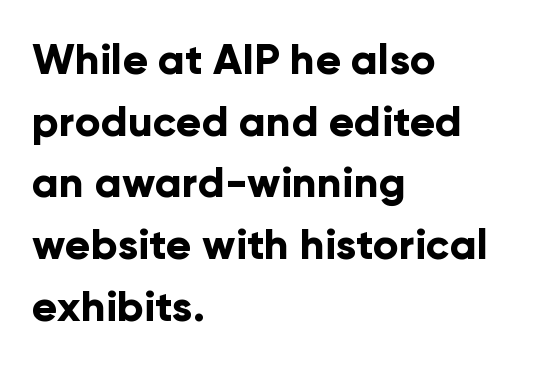
Q: Is the text bold? A: Yes.
Q: Is the text italic (slanted)? A: No, it is upright.
Q: Is the typeface a serif or a sans-serif typeface? A: Sans-serif.
Q: Is the text underlined? A: No.
Q: How is the paragraph aligned? A: Left-aligned.
Q: Is the spacing between letters normal or unusually wide? A: Normal.
Q: Is the spacing between lines tight, normal or loose? A: Normal.
Q: Width (condensed, normal, or wide)? A: Normal.
Q: Stroke contrast? A: Low.
Q: x-height? A: Medium.
Q: Monospaced? A: No.
